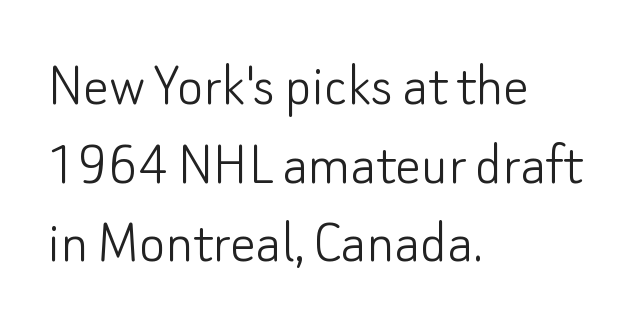
The image shows 63 px light sans-serif type, upright; set left-aligned, normal line spacing (1.25x), normal letter spacing, not underlined; low stroke contrast and a small x-height.
